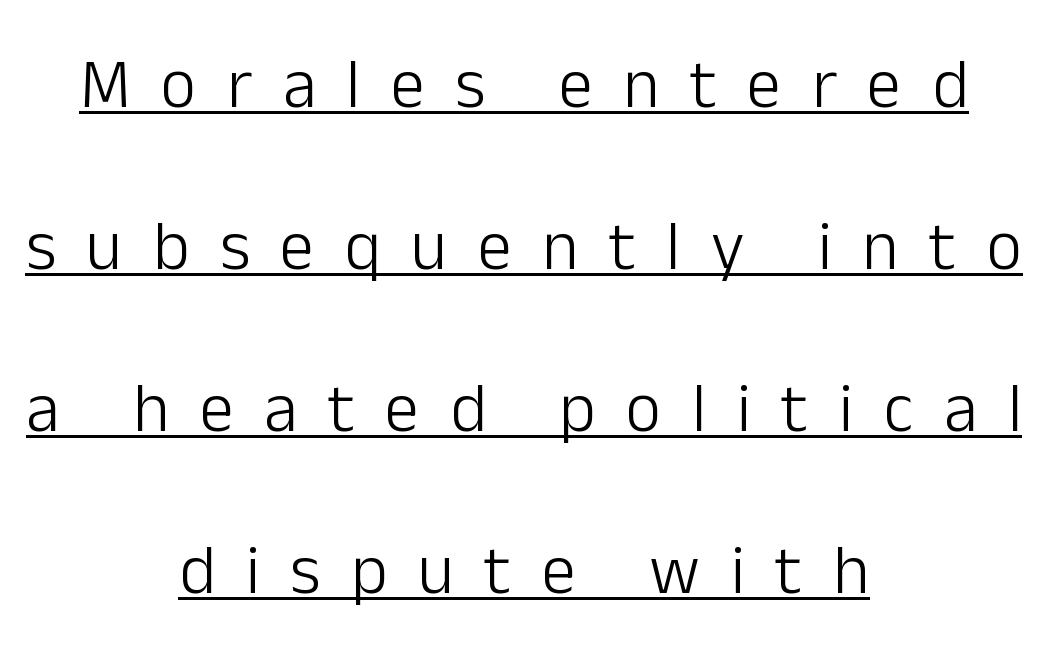
Does the leading feel generous? Absolutely, it's lavish. This sample uses expanded letter spacing, leaving extra air between glyphs. Italic? Not at all — the glyphs are vertical. Is the stroke heavy? The answer is a plain regular-or-lighter.
